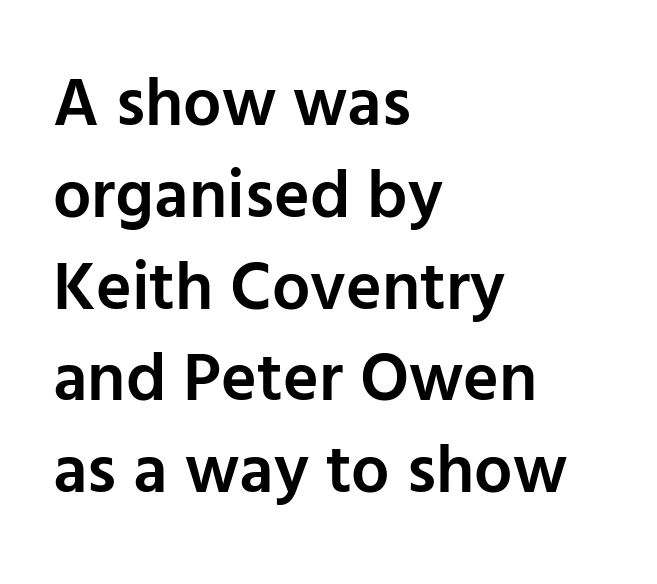
The image shows 68 px semibold sans-serif type, upright; set left-aligned, normal line spacing (1.35x), normal letter spacing, not underlined; low stroke contrast and a medium x-height.
